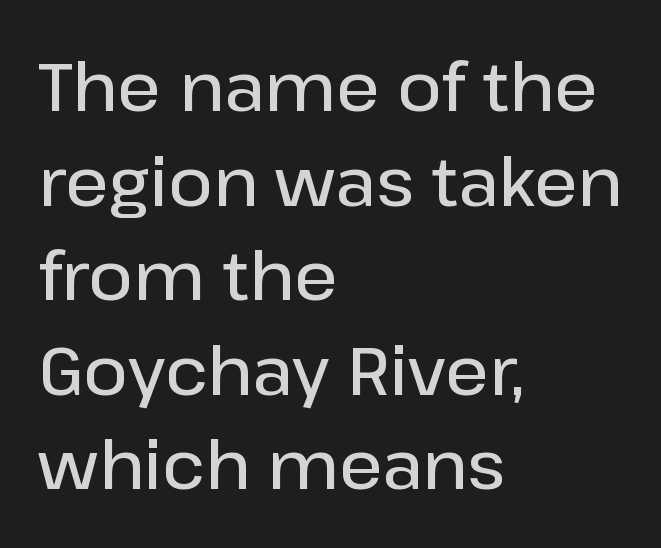
Q: Is the text bold? A: Semi-bold.
Q: Is the text italic (slanted)? A: No, it is upright.
Q: Is the typeface a serif or a sans-serif typeface? A: Sans-serif.
Q: Is the text underlined? A: No.
Q: How is the paragraph aligned? A: Left-aligned.
Q: Is the spacing between letters normal or unusually wide? A: Normal.
Q: Is the spacing between lines tight, normal or loose? A: Normal.
Q: Width (condensed, normal, or wide)? A: Normal.
Q: Stroke contrast? A: Low.
Q: x-height? A: Medium.
Q: Monospaced? A: No.
